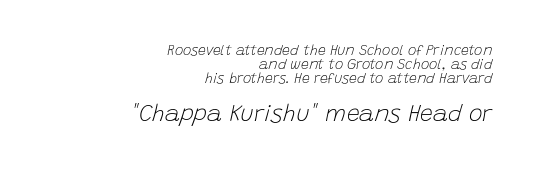
The image shows 23 px text type, italic (leaning right); set right-aligned, tight line spacing (0.99x), normal letter spacing, not underlined; the second (bottom) block is 1.64x larger.
